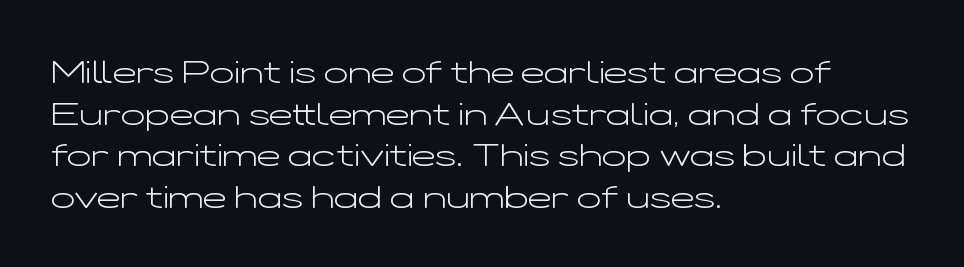
{"serif": "no", "italic": "no", "bold": "no", "weight": "light", "width": "wide", "stroke_contrast": "low", "x_height": "medium", "monospaced": "no", "underline": "no", "align": "left", "line_spacing": "normal", "line_spacing_ratio": 1.3, "letter_spacing": "normal", "letter_spacing_em": 0.0, "glyph_px": 32}
